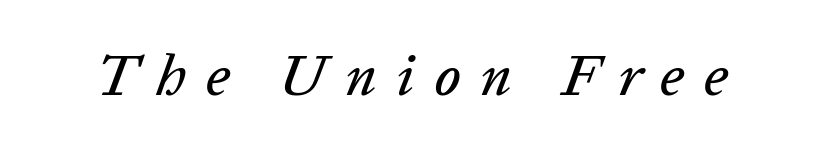
{"italic": "yes", "lean": "right", "slant_degrees": 20, "width": "normal", "stroke_contrast": "low", "x_height": "medium", "monospaced": "no", "underline": "no", "letter_spacing": "wide", "letter_spacing_em": 0.34, "glyph_px": 57}
